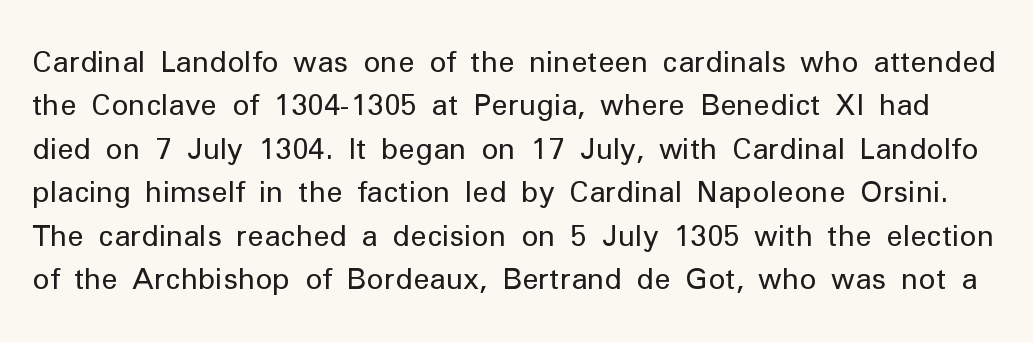
The image shows 29 px regular-weight sans-serif type, upright; set normal line spacing (1.5x), normal letter spacing, not underlined; low stroke contrast and a medium x-height.
